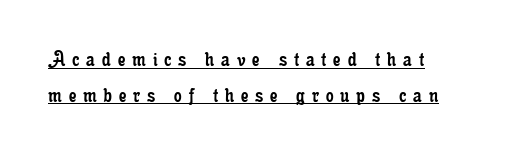
{"italic": "no", "bold": "no", "underline": "yes", "line_spacing": "normal", "line_spacing_ratio": 1.49, "letter_spacing": "wide", "letter_spacing_em": 0.29, "glyph_px": 24}
